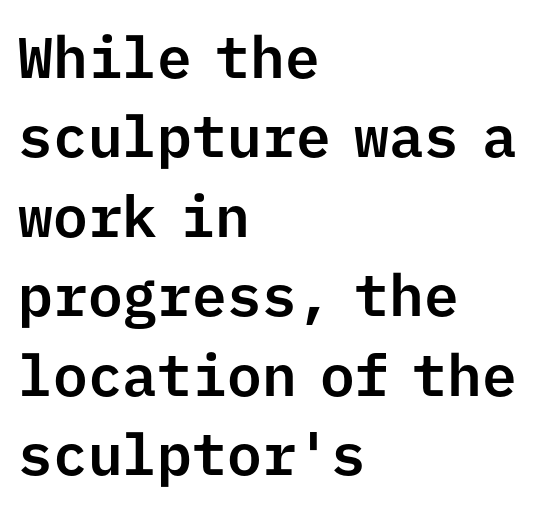
Q: Is the text italic (slanted)? A: No, it is upright.
Q: Is the typeface a serif or a sans-serif typeface? A: Sans-serif.
Q: Is the text underlined? A: No.
Q: How is the paragraph aligned? A: Left-aligned.
Q: Is the spacing between letters normal or unusually wide? A: Normal.
Q: Is the spacing between lines tight, normal or loose? A: Normal.
Q: Width (condensed, normal, or wide)? A: Normal.
Q: Stroke contrast? A: Low.
Q: x-height? A: Medium.
Q: Monospaced? A: Yes.
